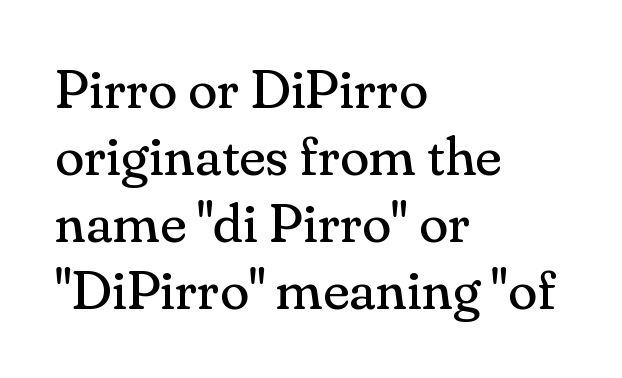
The image shows 54 px regular-weight serif type, upright; set left-aligned, line spacing 1.24x, normal letter spacing, not underlined; medium stroke contrast and a small x-height.
